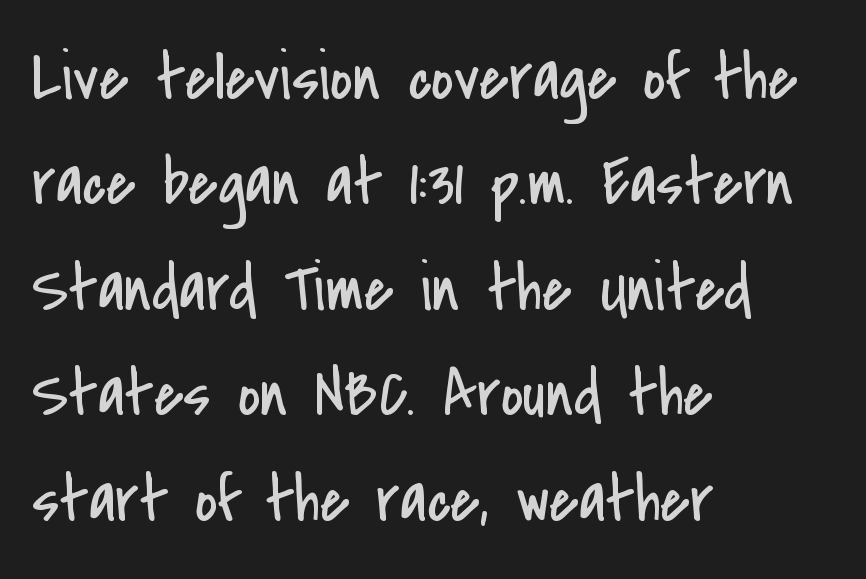
Q: Is the text bold? A: No.
Q: Is the text italic (slanted)? A: No, it is upright.
Q: Is the typeface a serif or a sans-serif typeface? A: Sans-serif.
Q: Is the text underlined? A: No.
Q: How is the paragraph aligned? A: Left-aligned.
Q: Is the spacing between letters normal or unusually wide? A: Normal.
Q: Is the spacing between lines tight, normal or loose? A: Normal.
Q: Width (condensed, normal, or wide)? A: Condensed.
Q: Stroke contrast? A: Low.
Q: x-height? A: Small.
Q: Monospaced? A: No.
